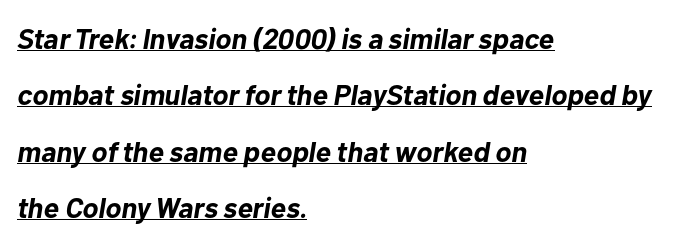
{"italic": "yes", "lean": "right", "slant_degrees": 10, "bold": "yes", "weight": "bold", "width": "normal", "stroke_contrast": "low", "x_height": "medium", "monospaced": "no", "underline": "yes", "align": "left", "line_spacing": "loose", "line_spacing_ratio": 1.94, "letter_spacing": "normal", "letter_spacing_em": 0.0, "glyph_px": 29}
